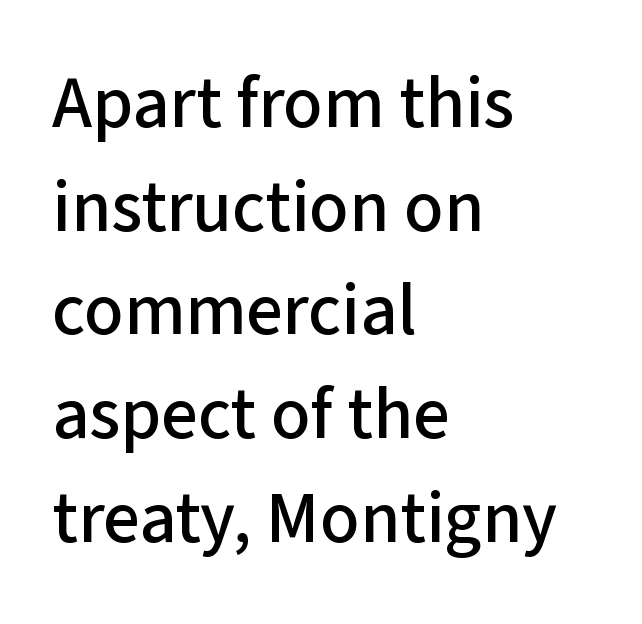
{"serif": "no", "italic": "no", "width": "normal", "stroke_contrast": "low", "x_height": "medium", "monospaced": "no", "underline": "no", "align": "left", "line_spacing": "normal", "line_spacing_ratio": 1.42, "letter_spacing": "normal", "letter_spacing_em": 0.0, "glyph_px": 73}
